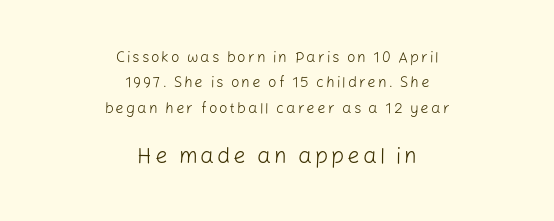
This reads as an unemphasized weight, regular at the heaviest. The leading is moderate, giving the passage an even texture. This rendering uses center alignment, leaving both contours irregular but symmetric. Do the letters lean? They stand straight. The letters in the lower block stand taller than those in the block above. Bare-footed words on every line.
